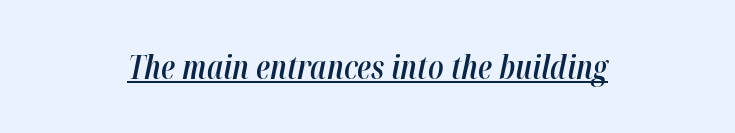
{"italic": "yes", "lean": "right", "slant_degrees": 12, "bold": "semi", "weight": "semibold", "width": "condensed", "stroke_contrast": "high", "x_height": "medium", "monospaced": "no", "underline": "yes", "align": "center", "letter_spacing": "normal", "letter_spacing_em": 0.0, "glyph_px": 32}
